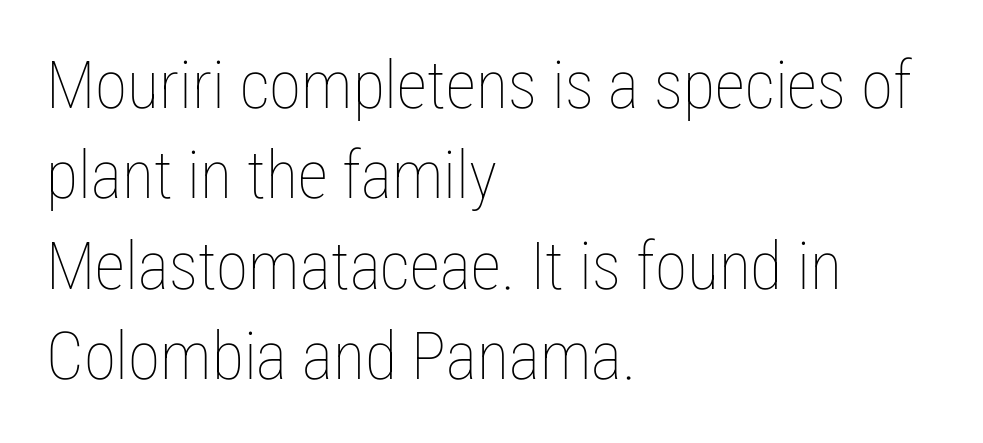
Compared with typical paragraphs, the rows here are spaced about the same. The baseline area is clear. The typesetter chose a ragged-right arrangement here. Ordinary non-slanted type is in use. On a weight scale, this lands at 450 or below.
